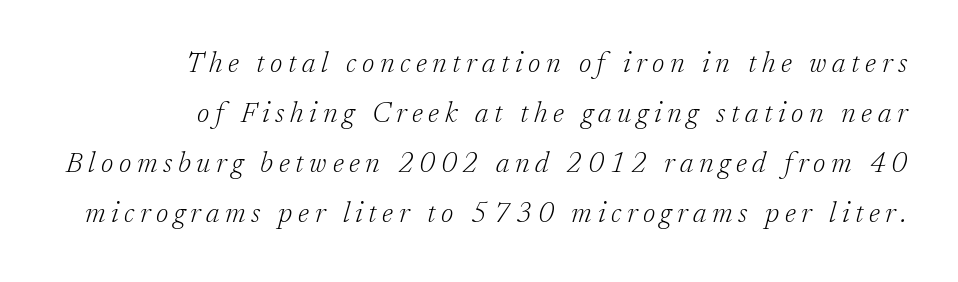
Q: Is the text bold? A: No.
Q: Is the text italic (slanted)? A: Yes, it leans right by about 17 degrees.
Q: Is the typeface a serif or a sans-serif typeface? A: Serif.
Q: Is the text underlined? A: No.
Q: How is the paragraph aligned? A: Right-aligned.
Q: Is the spacing between letters normal or unusually wide? A: Unusually wide.
Q: Width (condensed, normal, or wide)? A: Normal.
Q: Stroke contrast? A: Low.
Q: x-height? A: Medium.
Q: Monospaced? A: No.
